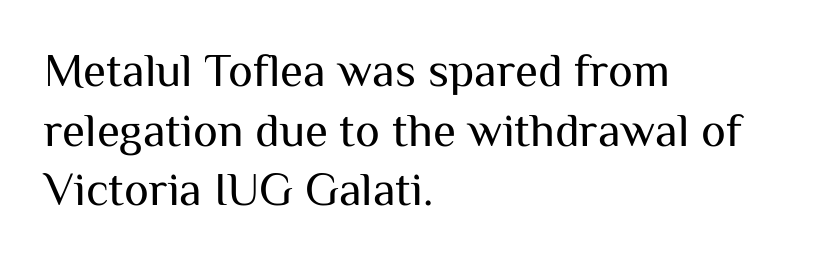
The typeface chosen for these lines omits serifs. No extra ink here — the face is not bold. Check the space under the baseline: it is left empty. Horizontally, the lines are justified to the leading edge only.
